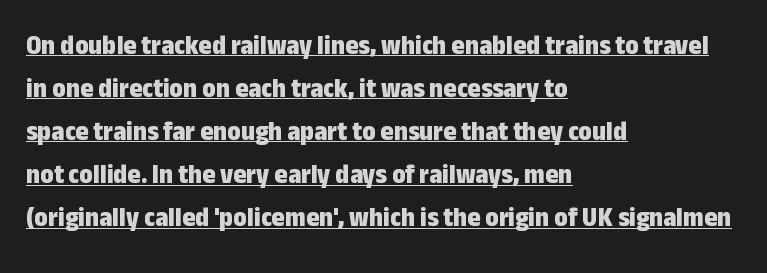
{"serif": "no", "italic": "no", "bold": "yes", "weight": "bold", "width": "condensed", "stroke_contrast": "low", "x_height": "medium", "monospaced": "no", "underline": "yes", "align": "left", "line_spacing": "normal", "line_spacing_ratio": 1.54, "letter_spacing": "normal", "letter_spacing_em": 0.0, "glyph_px": 28}
